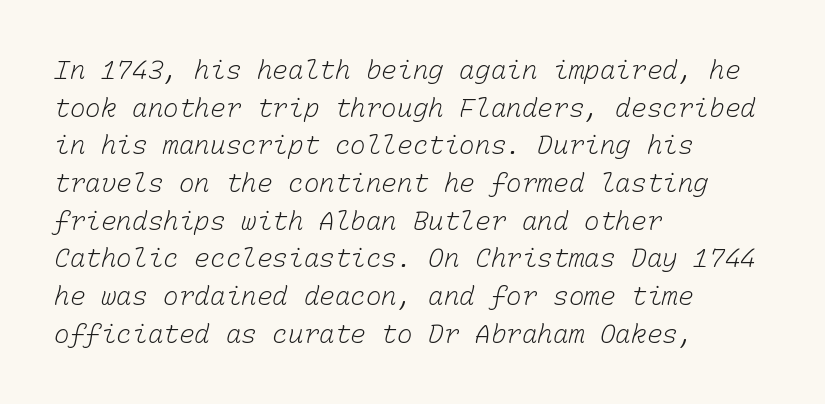
The image shows 26 px text type; set left-aligned, normal line spacing (1.45x), normal letter spacing, not underlined.
